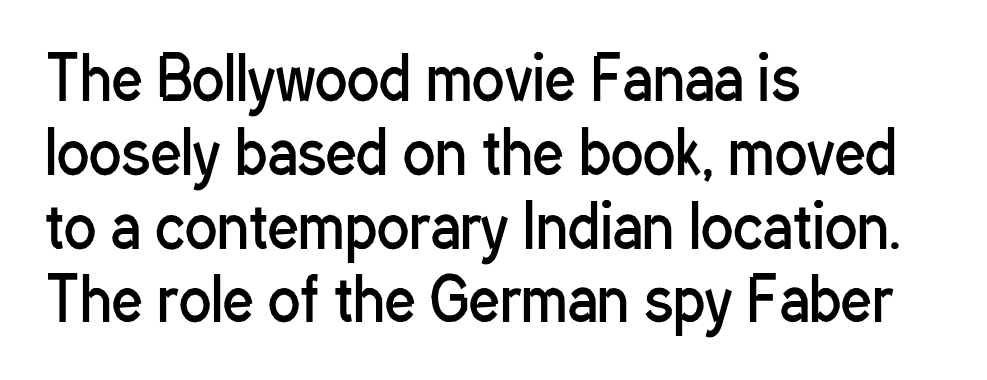
The image shows 60 px regular-weight, condensed sans-serif type, upright; set left-aligned, line spacing 1.23x, normal letter spacing, not underlined; low stroke contrast and a medium x-height.
